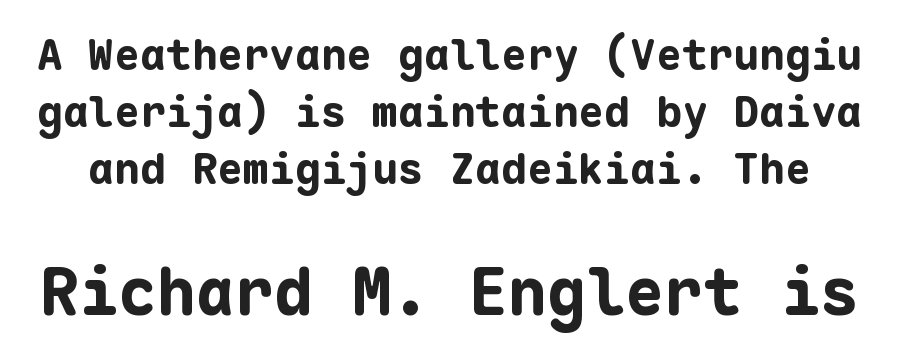
{"serif": "no", "italic": "no", "bold": "yes", "weight": "bold", "width": "normal", "stroke_contrast": "low", "x_height": "medium", "monospaced": "yes", "underline": "no", "line_spacing": "normal", "line_spacing_ratio": 1.32, "letter_spacing": "normal", "letter_spacing_em": 0.0, "larger_block": "second", "size_ratio": 1.51, "glyph_px": 65}
